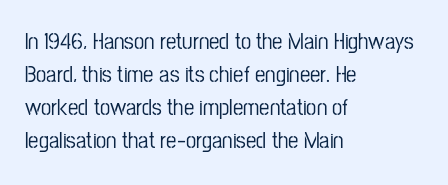
Q: Is the text italic (slanted)? A: No, it is upright.
Q: Is the text underlined? A: No.
Q: How is the paragraph aligned? A: Left-aligned.
Q: Is the spacing between letters normal or unusually wide? A: Normal.
Q: Is the spacing between lines tight, normal or loose? A: Normal.
